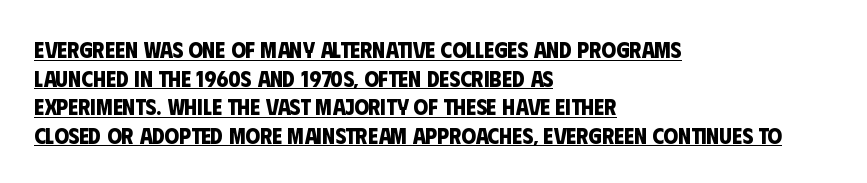
{"bold": "yes", "underline": "yes", "align": "left", "line_spacing_ratio": 1.24, "letter_spacing": "normal", "letter_spacing_em": 0.0, "glyph_px": 23}
